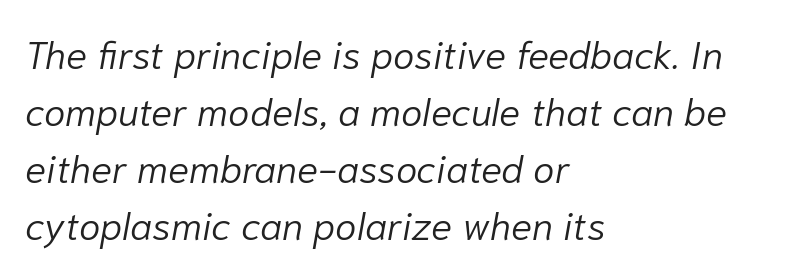
The letterforms sit shoulder to shoulder at normal distance. The face used here has a pronounced slope to its letters. This sample is left-justified, so line endings fall wherever the words run out. Bare-footed words on every line.
